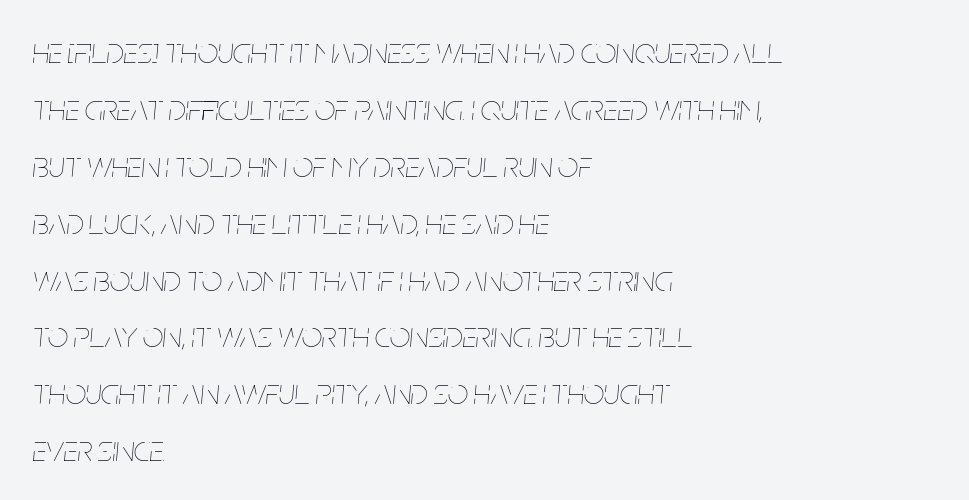
Q: Is the text bold? A: No.
Q: Is the text italic (slanted)? A: Yes, it leans right by about 5 degrees.
Q: Is the text underlined? A: No.
Q: How is the paragraph aligned? A: Left-aligned.
Q: Is the spacing between letters normal or unusually wide? A: Normal.
Q: Is the spacing between lines tight, normal or loose? A: Normal.
Q: Width (condensed, normal, or wide)? A: Condensed.
Q: Stroke contrast? A: Low.
Q: x-height? A: Large.
Q: Monospaced? A: No.
